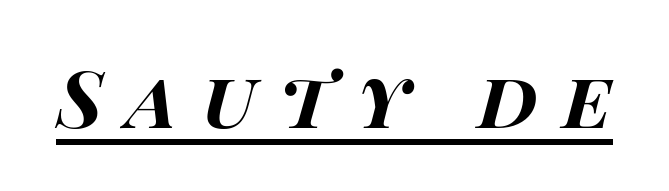
The image shows 78 px bold, wide type, italic (leaning right); set unusually wide letter spacing (+0.31 em), underlined; high stroke contrast and a large x-height.
